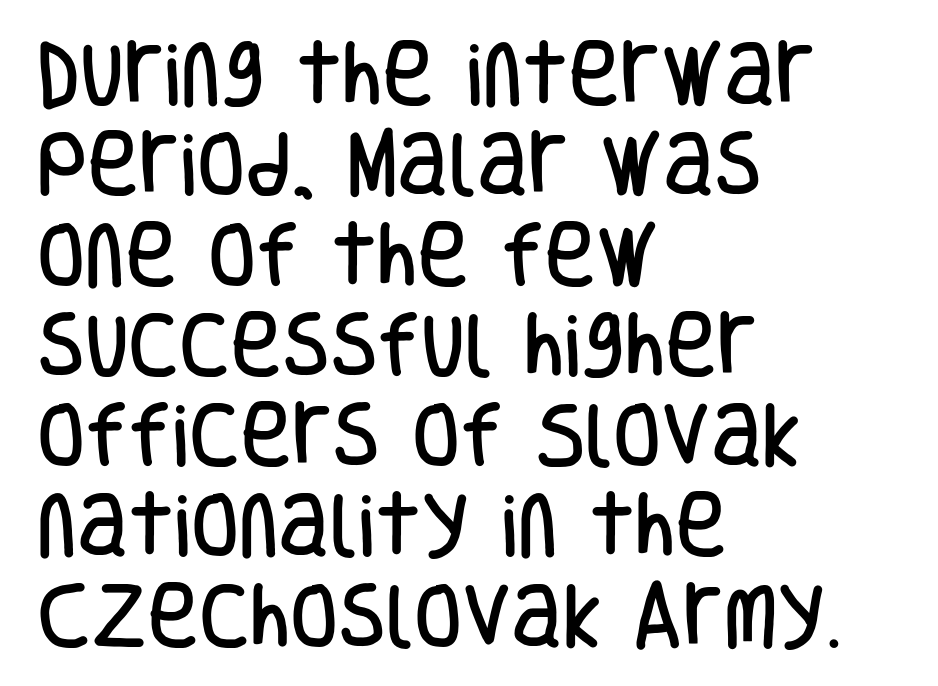
The line-height multiplier appears to be the usual default. You could call the tracking neutral — neither tight nor loose. Clear beneath every line of the passage. This sample uses an upright cut, with every glyph sitting square on the baseline. A classic flush-left, rag-right setting is used for this passage. You could not count columns in this text — the font is proportionally spaced.
